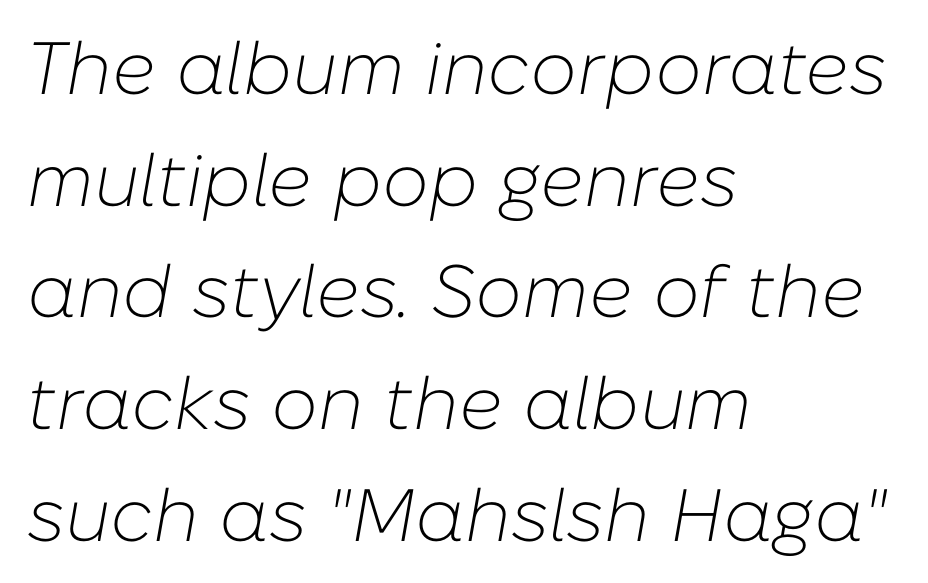
Q: Is the text bold? A: No.
Q: Is the text italic (slanted)? A: Yes, it leans right by about 10 degrees.
Q: Is the text underlined? A: No.
Q: How is the paragraph aligned? A: Left-aligned.
Q: Is the spacing between letters normal or unusually wide? A: Normal.
Q: Is the spacing between lines tight, normal or loose? A: Normal.
Q: Width (condensed, normal, or wide)? A: Normal.
Q: Stroke contrast? A: Low.
Q: x-height? A: Medium.
Q: Monospaced? A: No.
